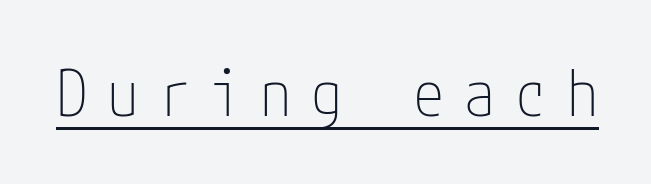
The font is comparable to plain body text, perhaps lighter. Ordinary non-slanted type is in use. Words appear elongated and porous because spacing is wide. A typesetter would label this face a sans.
